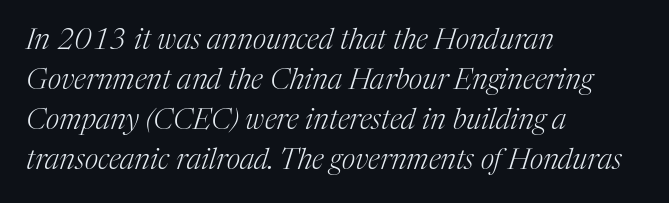
{"serif": "yes", "italic": "yes", "lean": "right", "slant_degrees": 17, "bold": "no", "weight": "light", "width": "normal", "stroke_contrast": "medium", "x_height": "medium", "monospaced": "no", "underline": "no", "align": "left", "line_spacing": "normal", "line_spacing_ratio": 1.38, "letter_spacing": "normal", "letter_spacing_em": 0.0, "glyph_px": 29}
